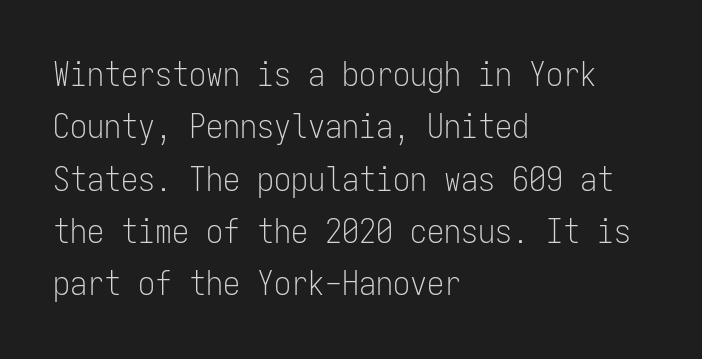
{"serif": "no", "italic": "no", "bold": "no", "weight": "light", "width": "condensed", "stroke_contrast": "low", "x_height": "medium", "monospaced": "yes", "underline": "no", "align": "left", "line_spacing": "normal", "line_spacing_ratio": 1.54, "letter_spacing": "normal", "letter_spacing_em": 0.0, "glyph_px": 34}
